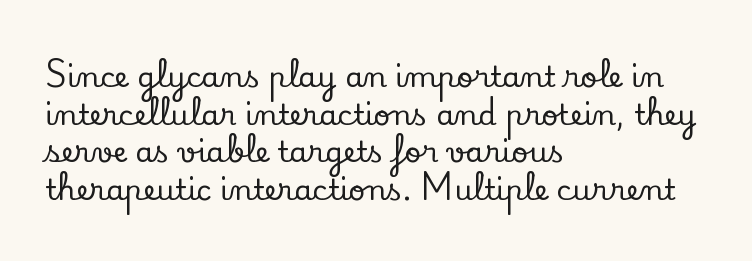
Q: Is the text italic (slanted)? A: No, it is upright.
Q: Is the text underlined? A: No.
Q: How is the paragraph aligned? A: Left-aligned.
Q: Is the spacing between letters normal or unusually wide? A: Normal.
Q: Is the spacing between lines tight, normal or loose? A: Normal.
Q: Width (condensed, normal, or wide)? A: Normal.
Q: Stroke contrast? A: Low.
Q: x-height? A: Small.
Q: Monospaced? A: No.
